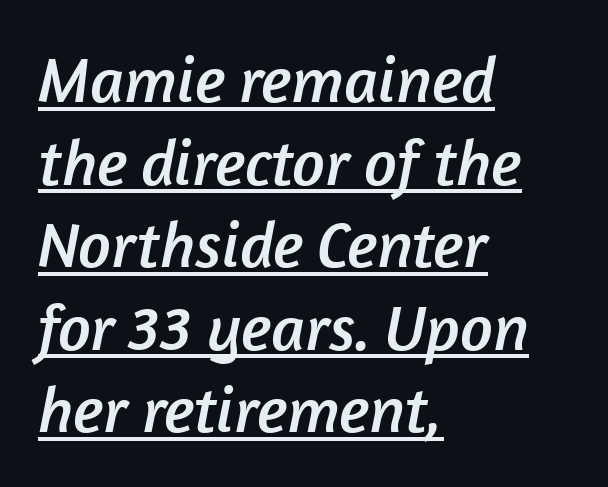
These lines are rendered in a variable-pitch font. Notice how the passage keeps a crisp vertical edge on the left only. A typesetter would call this leading conventional body-copy spacing. The passage shown is typeset with a sans-serif family.
